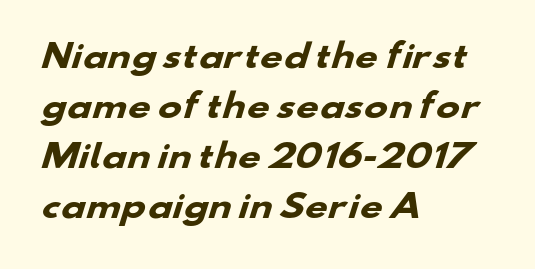
{"serif": "no", "bold": "yes", "weight": "heavy", "width": "wide", "stroke_contrast": "low", "x_height": "small", "monospaced": "no", "underline": "no", "align": "left", "line_spacing": "normal", "line_spacing_ratio": 1.56, "letter_spacing": "normal", "letter_spacing_em": 0.0, "glyph_px": 32}
